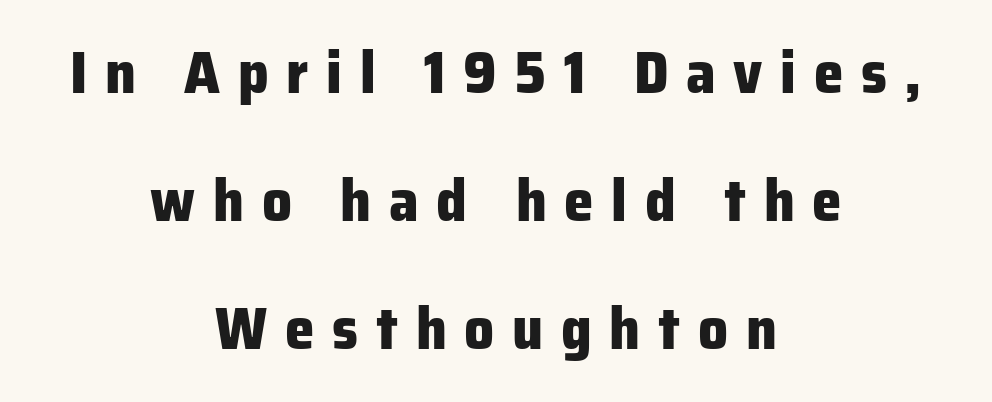
Spacing verdict: proportional, widths tailored to each character. Summary of weight: heavy, a full bold. A clean baseline with only descenders dipping below it. Casual observation: everything's sitting right in the middle.
